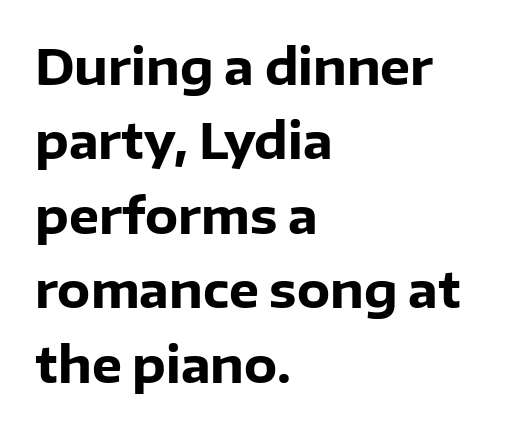
Q: Is the text bold? A: Yes.
Q: Is the text italic (slanted)? A: No, it is upright.
Q: Is the typeface a serif or a sans-serif typeface? A: Sans-serif.
Q: Is the text underlined? A: No.
Q: How is the paragraph aligned? A: Left-aligned.
Q: Is the spacing between letters normal or unusually wide? A: Normal.
Q: Is the spacing between lines tight, normal or loose? A: Normal.
Q: Width (condensed, normal, or wide)? A: Normal.
Q: Stroke contrast? A: Low.
Q: x-height? A: Medium.
Q: Monospaced? A: No.
